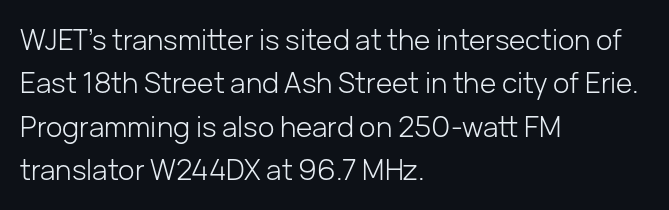
Students, observe: this is what conventionally led text looks like. These lines keep a tight, regular rhythm from letter to letter. The passage shown is typed in a proportional face where columns would drift. A clean baseline with only descenders dipping below it.
